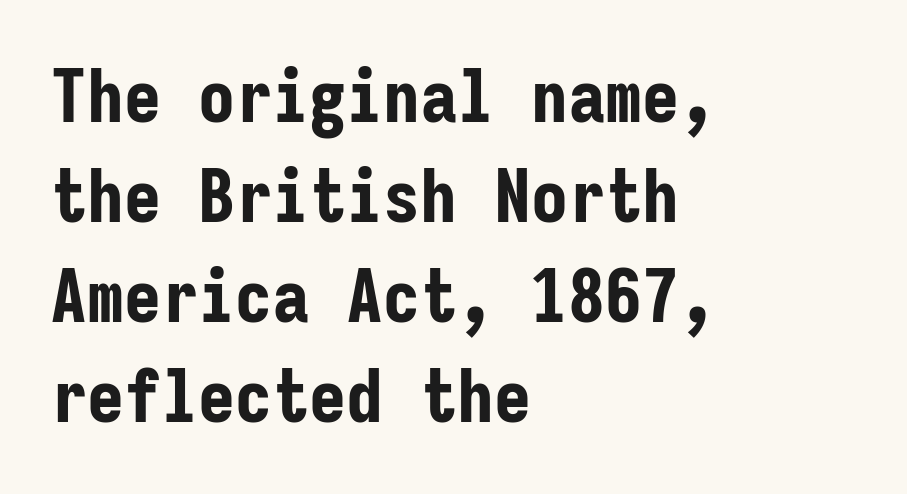
{"serif": "no", "italic": "no", "bold": "yes", "weight": "bold", "width": "condensed", "stroke_contrast": "low", "x_height": "medium", "monospaced": "yes", "underline": "no", "align": "left", "line_spacing": "normal", "line_spacing_ratio": 1.35, "letter_spacing": "normal", "letter_spacing_em": 0.0, "glyph_px": 74}
